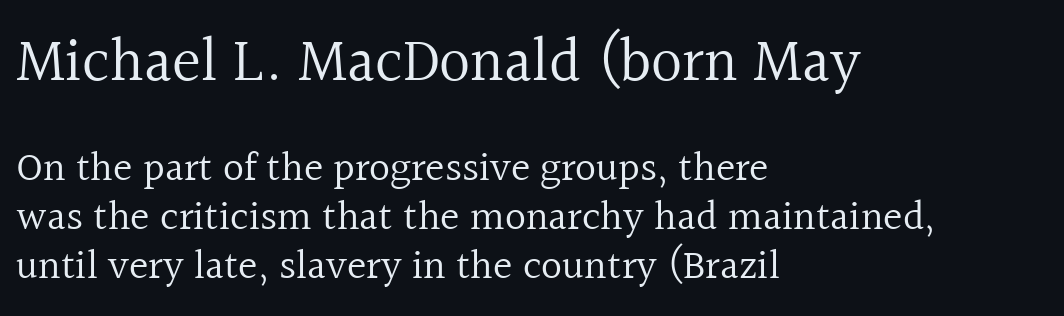
Q: Is the text bold? A: No.
Q: Is the text italic (slanted)? A: No, it is upright.
Q: Is the typeface a serif or a sans-serif typeface? A: Serif.
Q: Is the text underlined? A: No.
Q: How is the paragraph aligned? A: Left-aligned.
Q: Is the spacing between letters normal or unusually wide? A: Normal.
Q: Which block of text is set in a larger size, the first (top) or the second (bottom)? A: The first (top) one.
Q: Width (condensed, normal, or wide)? A: Normal.
Q: x-height? A: Medium.
Q: Monospaced? A: No.
